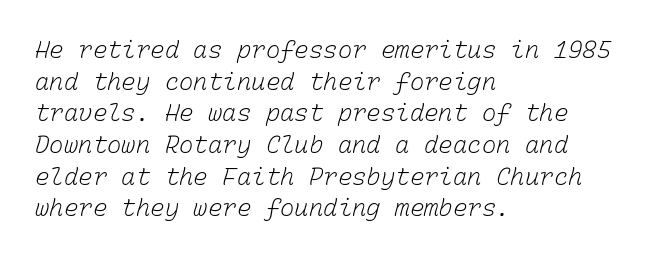
Q: Is the text bold? A: No.
Q: Is the text underlined? A: No.
Q: How is the paragraph aligned? A: Left-aligned.
Q: Is the spacing between letters normal or unusually wide? A: Normal.
Q: Is the spacing between lines tight, normal or loose? A: Normal.
